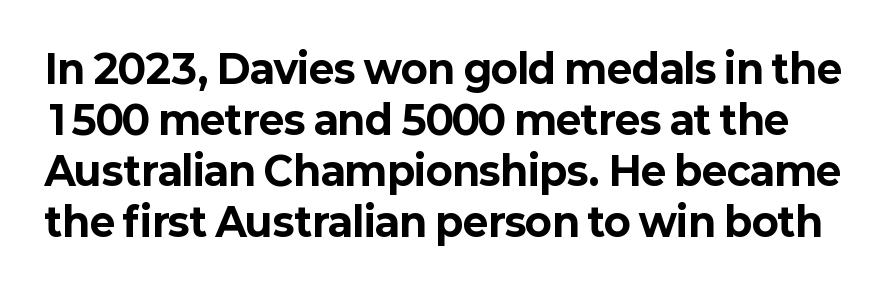
What weight is shown? A full bold with thick strokes. This is sans-serif lettering, the kind often seen on screens and signage. The line-height multiplier appears to be the usual default. You can tell it's not italic because the verticals are truly vertical. Spacing verdict: proportional, widths tailored to each character.
